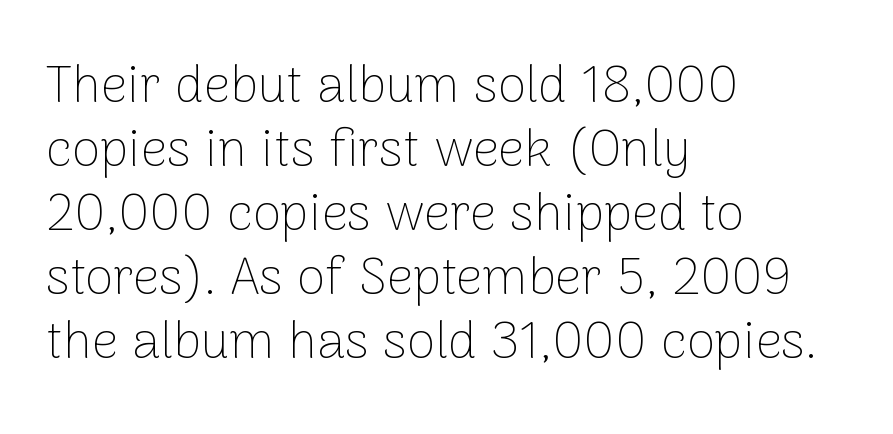
{"serif": "no", "italic": "no", "bold": "no", "weight": "thin", "width": "normal", "stroke_contrast": "low", "x_height": "medium", "monospaced": "no", "underline": "no", "align": "left", "line_spacing_ratio": 1.23, "letter_spacing": "normal", "letter_spacing_em": 0.0, "glyph_px": 52}
